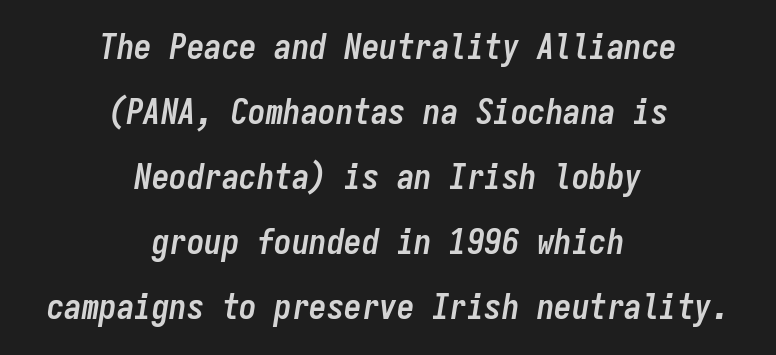
Rendered with sloped, italic letterforms. Think of a typewriter: that constant character pitch is what you see here. Spacing between characters is what you'd get straight out of the box. A student would call this center alignment; a typographer would say set centered.
